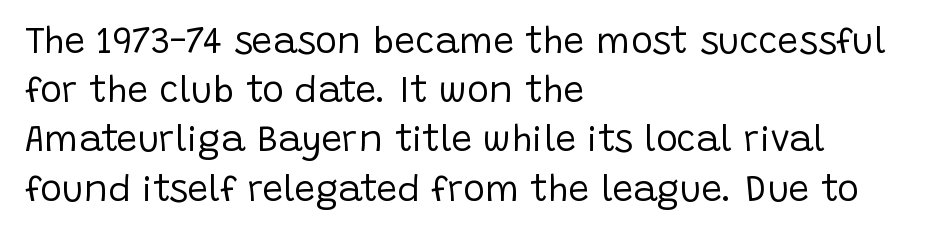
The image shows 37 px regular-weight sans-serif type, upright; set left-aligned, normal line spacing (1.33x), normal letter spacing, not underlined; low stroke contrast and a large x-height.
